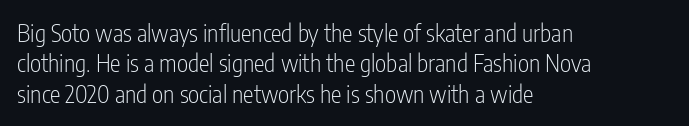
The type sits square on the baseline with zero lean. Only glyphs here, with clear space below each row. This sample is left-justified, so line endings fall wherever the words run out. Nothing unusual about the tracking: characters are spaced as the font intends. No extra ink here — the face is not bold.
